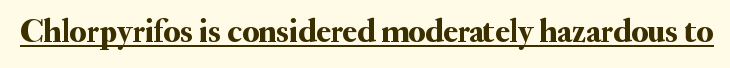
The image shows 33 px serif type, upright; set normal letter spacing, underlined; medium stroke contrast and a small x-height.
